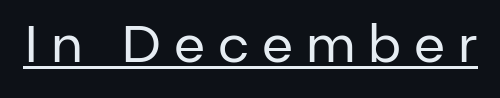
Q: Is the text bold? A: No.
Q: Is the text italic (slanted)? A: No, it is upright.
Q: Is the typeface a serif or a sans-serif typeface? A: Sans-serif.
Q: Is the text underlined? A: Yes.
Q: Is the spacing between letters normal or unusually wide? A: Unusually wide.
Q: Width (condensed, normal, or wide)? A: Normal.
Q: Stroke contrast? A: Low.
Q: x-height? A: Medium.
Q: Monospaced? A: No.
